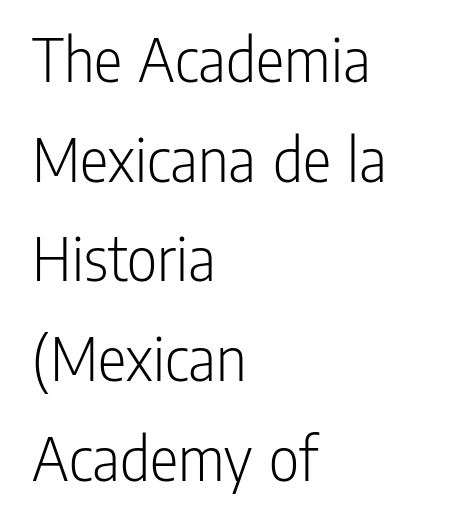
Nothing sits at the stroke ends, so this counts as sans-serif. Honestly, the row spacing looks completely unremarkable. The passage is arranged the way most books set body copy — flush left. The rendering keeps characters at their native spacing. Italic: no, the glyphs are upright roman.
